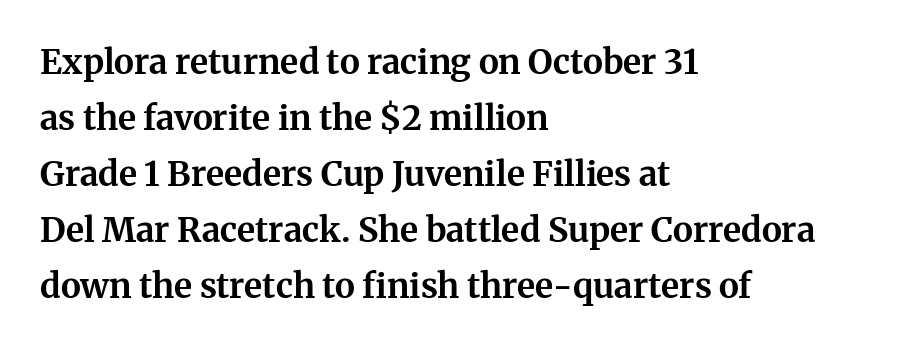
Q: Is the text bold? A: Yes.
Q: Is the text italic (slanted)? A: No, it is upright.
Q: Is the typeface a serif or a sans-serif typeface? A: Serif.
Q: Is the text underlined? A: No.
Q: How is the paragraph aligned? A: Left-aligned.
Q: Is the spacing between letters normal or unusually wide? A: Normal.
Q: Is the spacing between lines tight, normal or loose? A: Normal.
Q: Width (condensed, normal, or wide)? A: Normal.
Q: Stroke contrast? A: Medium.
Q: x-height? A: Medium.
Q: Monospaced? A: No.
